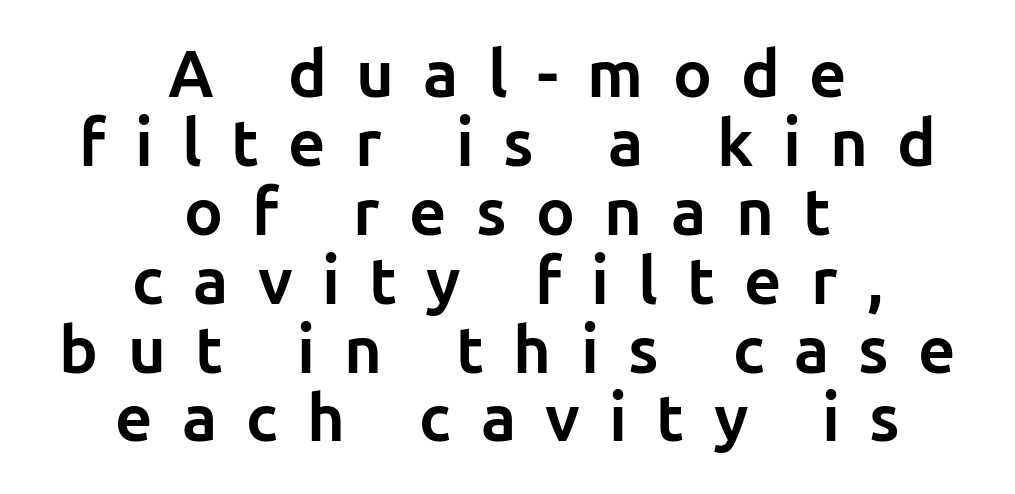
{"serif": "no", "italic": "no", "bold": "yes", "weight": "bold", "width": "normal", "stroke_contrast": "low", "x_height": "medium", "monospaced": "no", "underline": "no", "align": "center", "line_spacing": "tight", "line_spacing_ratio": 1.06, "letter_spacing": "wide", "letter_spacing_em": 0.45, "glyph_px": 65}
